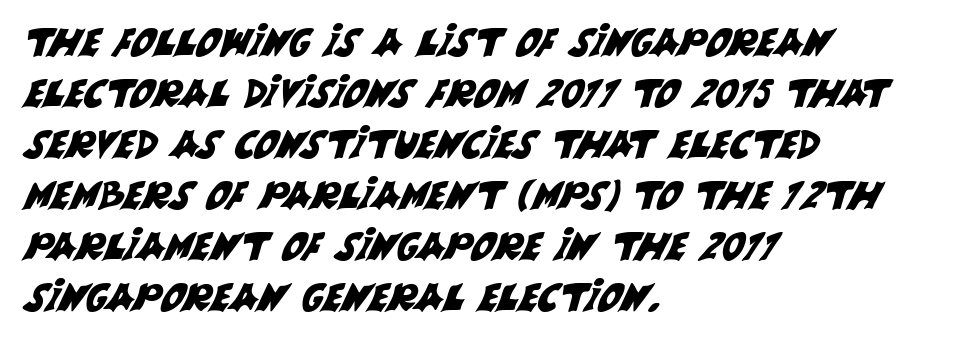
The image shows 38 px sans-serif type; set left-aligned, normal line spacing (1.34x), normal letter spacing, not underlined; medium stroke contrast and a large x-height.
